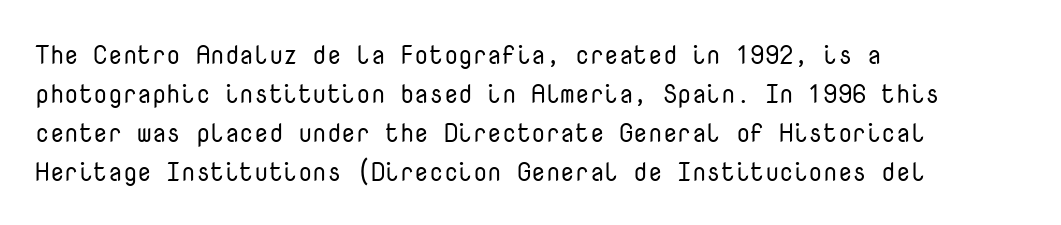
Each new line begins a customary step beneath the previous one. Students, note that the glyphs here touch the page at normal intervals. Letters rest on an invisible, unmarked baseline. Posture: upright roman.
